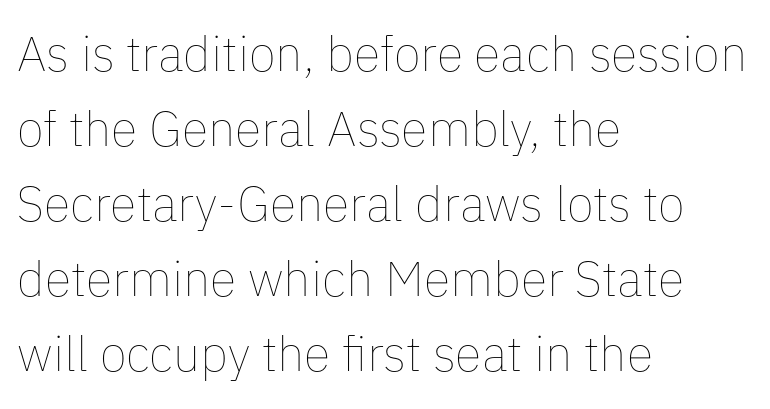
Q: Is the text bold? A: No.
Q: Is the text italic (slanted)? A: No, it is upright.
Q: Is the text underlined? A: No.
Q: How is the paragraph aligned? A: Left-aligned.
Q: Is the spacing between letters normal or unusually wide? A: Normal.
Q: Is the spacing between lines tight, normal or loose? A: Normal.
Q: Width (condensed, normal, or wide)? A: Normal.
Q: Stroke contrast? A: Low.
Q: x-height? A: Medium.
Q: Monospaced? A: No.
